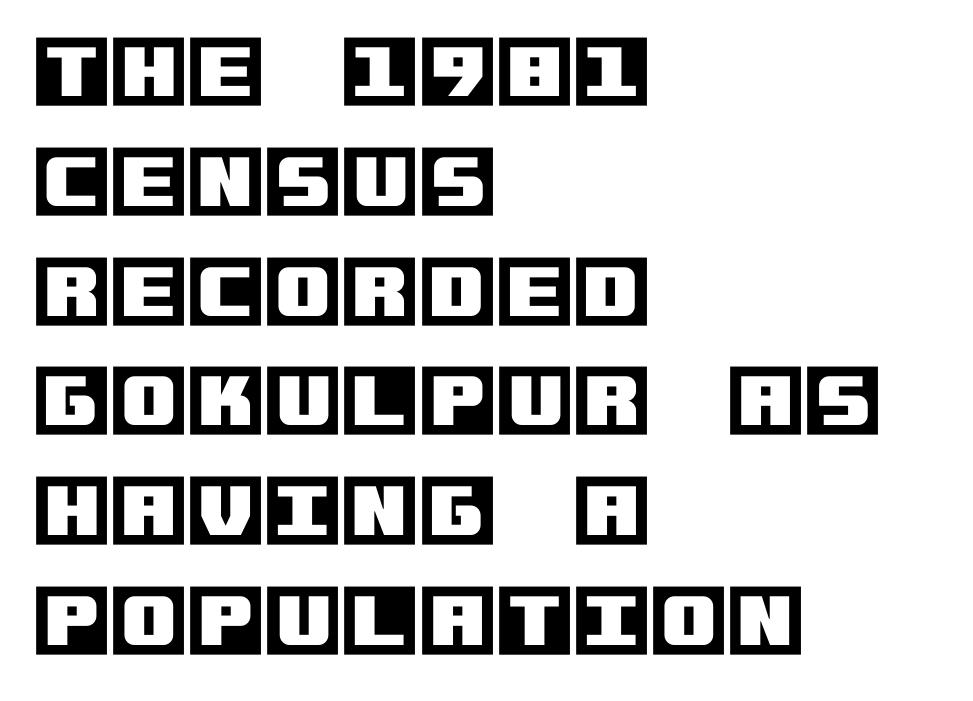
{"italic": "no", "width": "normal", "x_height": "large", "underline": "no", "align": "left", "line_spacing": "normal", "line_spacing_ratio": 1.39, "letter_spacing": "normal", "letter_spacing_em": 0.0, "glyph_px": 79}
